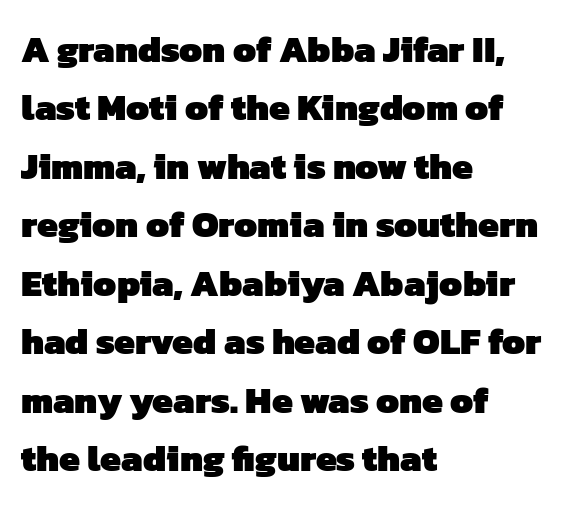
Does the leading feel generous? No, just average. Descenders are the only things crossing below the line. The passage shown is typeset with a sans-serif family. Each line starts at the same left margin while the right side varies. The strokes are fattened all the way to bold. The gaps between neighbouring characters are ordinary and unremarkable.
